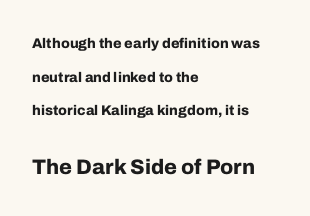
These lines carry a lot of weight — the face is fully bold. Descender tails drop into unmarked territory. Successive baselines arrive slowly, with a big drop between each. The rendering keeps characters at their native spacing.
